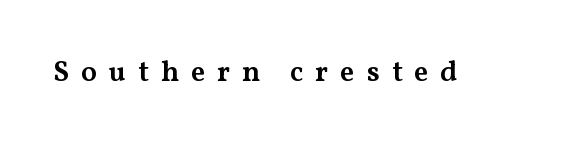
If you drew a line through each stem, it would be perfectly vertical. Caption: expanded tracking, letters set apart. Little horizontal feet cap the strokes, marking this as serif type. Quick note: underline off.
